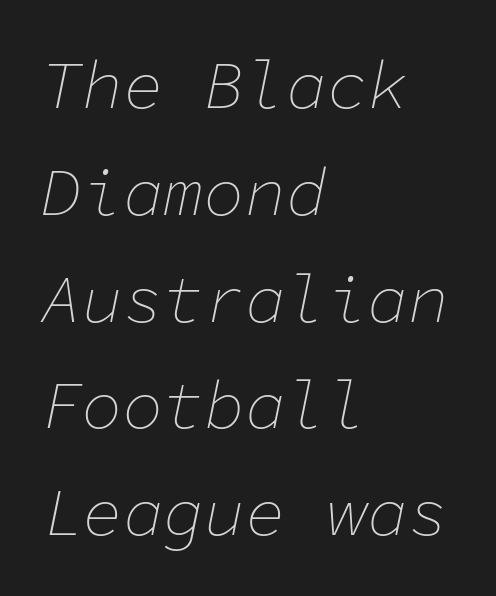
The image shows 68 px thin type, italic (leaning right), monospaced; set left-aligned, normal line spacing (1.57x), normal letter spacing, not underlined; low stroke contrast and a medium x-height.
